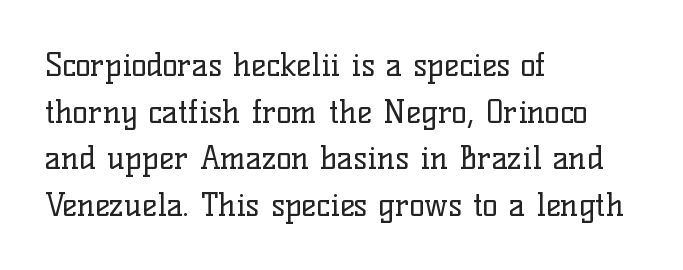
Each new line begins a customary step beneath the previous one. Tracking value appears to be zero — textbook default spacing. This rendering uses left alignment, leaving the right contour irregular. The face used here is proportionally spaced, like ordinary book or web type. Tall strokes in this sample are plumb rather than angled.
